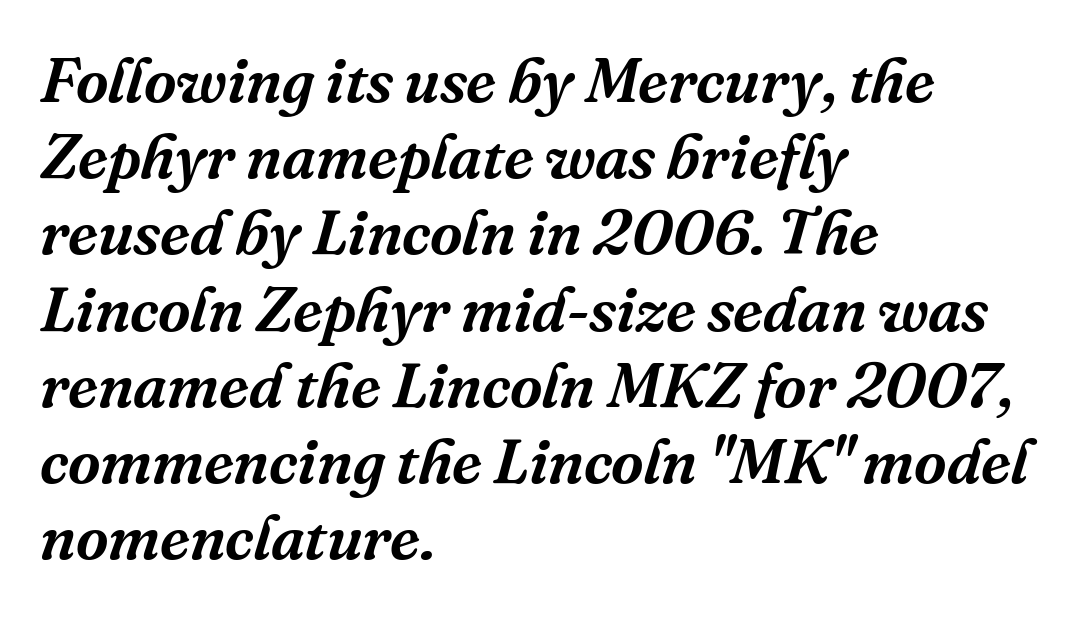
The image shows 63 px serif type, italic (leaning right); set left-aligned, line spacing 1.21x, normal letter spacing, not underlined; medium stroke contrast and a medium x-height.
